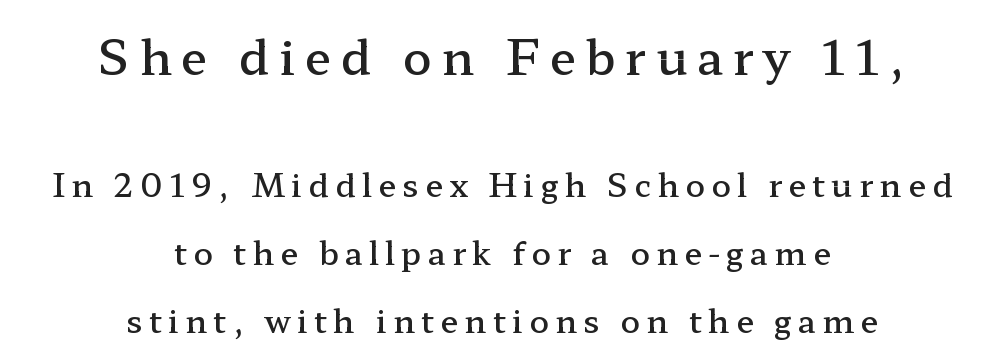
Every row of glyphs is offset so its center matches the block's center. These lines are composed in type with serifs. Rows of type keep a wide berth in the vertical direction. A typesetter would call this proportional, since set widths differ per character. The initial chunk of copy outweighs the following chunk in type size. Vertical strokes here are truly vertical.
